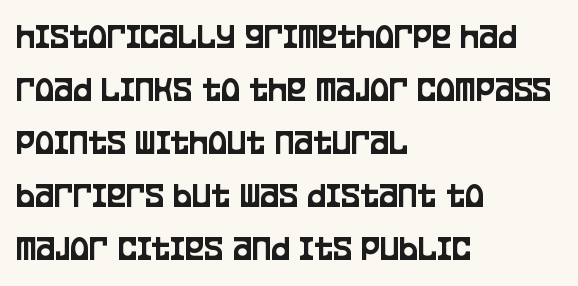
{"serif": "no", "italic": "no", "width": "condensed", "stroke_contrast": "low", "x_height": "large", "monospaced": "no", "underline": "no", "align": "left", "line_spacing": "normal", "line_spacing_ratio": 1.47, "letter_spacing": "normal", "letter_spacing_em": 0.0, "glyph_px": 36}
